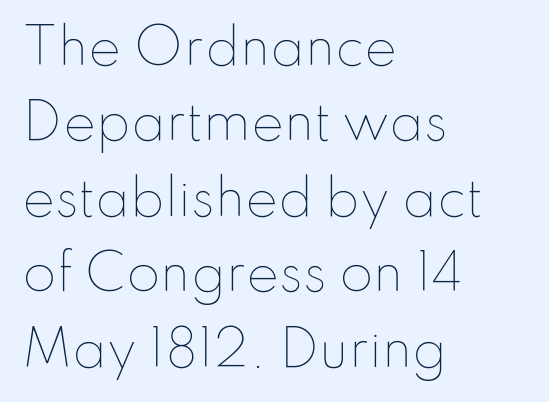
The horizontal fit of the characters is conventional and even. The passage is arranged the way most books set body copy — flush left. Proportional: the letters do not fall into vertical columns. Italic? Not at all — the glyphs are vertical. Summary of vertical rhythm: regular, with standard interline spacing. No heavy texture on the line: the type isn't bold.
